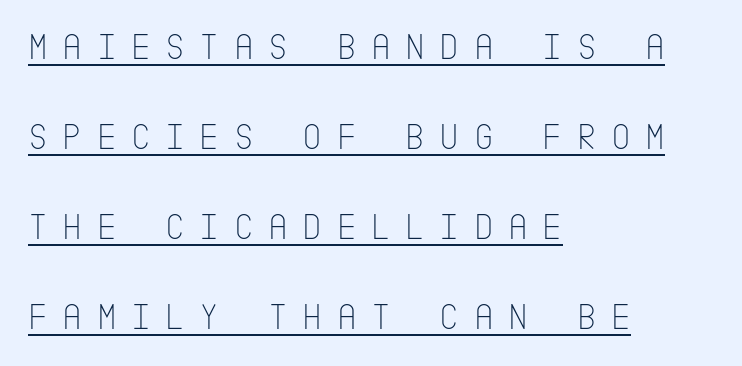
{"serif": "no", "italic": "no", "bold": "no", "weight": "thin", "width": "condensed", "stroke_contrast": "low", "x_height": "large", "underline": "yes", "align": "left", "line_spacing": "loose", "line_spacing_ratio": 2.37, "letter_spacing": "wide", "letter_spacing_em": 0.38, "glyph_px": 38}
